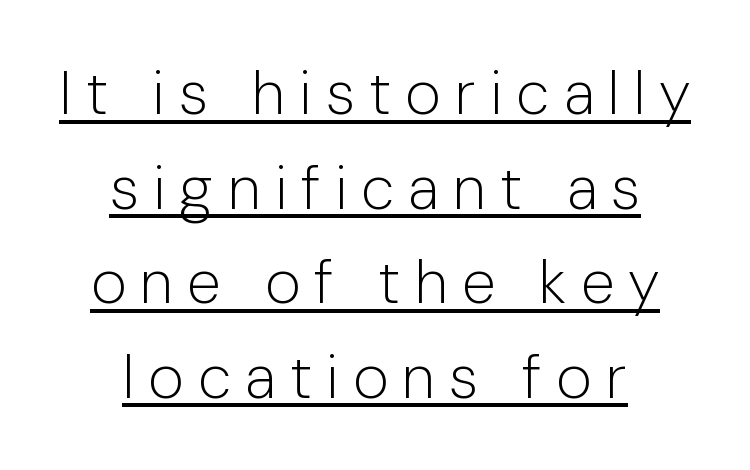
The image shows 61 px light sans-serif type, upright; set centered, normal line spacing (1.55x), unusually wide letter spacing (+0.23 em), underlined; low stroke contrast and a medium x-height.
